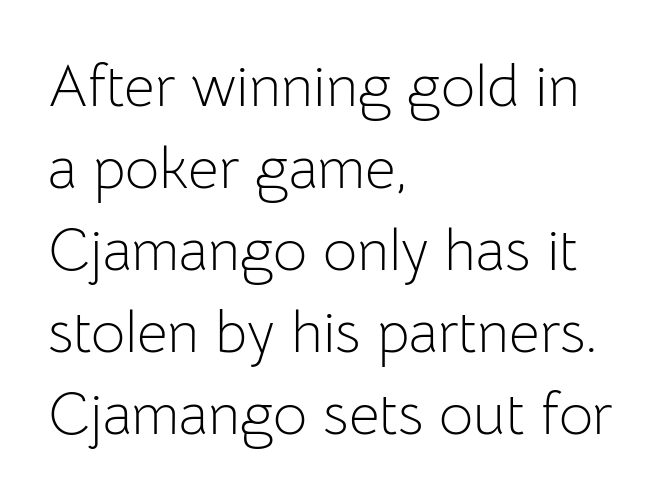
Q: Is the text bold? A: No.
Q: Is the text italic (slanted)? A: No, it is upright.
Q: Is the typeface a serif or a sans-serif typeface? A: Sans-serif.
Q: Is the text underlined? A: No.
Q: How is the paragraph aligned? A: Left-aligned.
Q: Is the spacing between letters normal or unusually wide? A: Normal.
Q: Is the spacing between lines tight, normal or loose? A: Normal.
Q: Width (condensed, normal, or wide)? A: Normal.
Q: Stroke contrast? A: Low.
Q: x-height? A: Medium.
Q: Monospaced? A: No.
